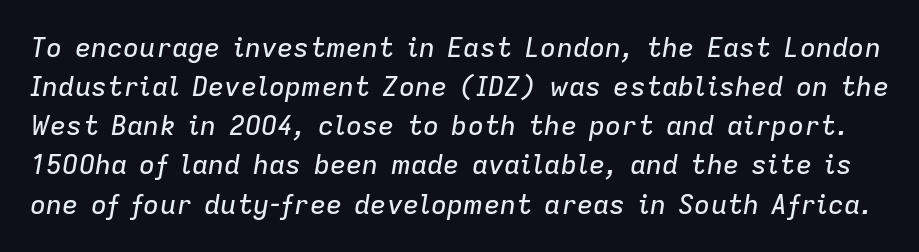
{"italic": "yes", "lean": "right", "slant_degrees": 9, "underline": "no", "line_spacing": "normal", "line_spacing_ratio": 1.45, "letter_spacing": "normal", "letter_spacing_em": 0.0, "glyph_px": 27}
